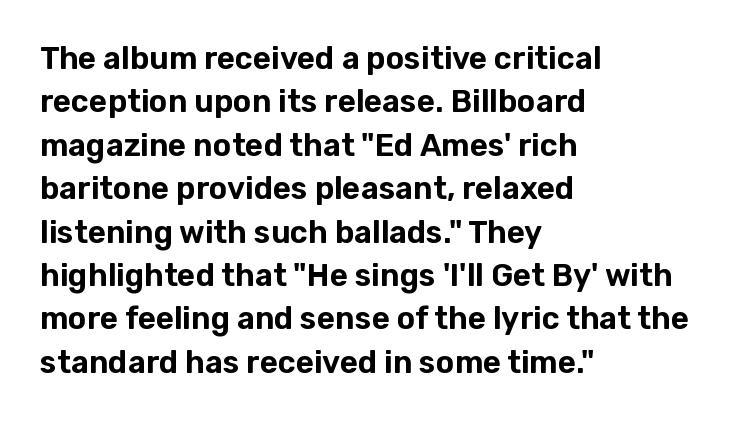
Q: Is the text italic (slanted)? A: No, it is upright.
Q: Is the typeface a serif or a sans-serif typeface? A: Sans-serif.
Q: Is the text underlined? A: No.
Q: How is the paragraph aligned? A: Left-aligned.
Q: Is the spacing between letters normal or unusually wide? A: Normal.
Q: Is the spacing between lines tight, normal or loose? A: Normal.
Q: Width (condensed, normal, or wide)? A: Normal.
Q: Stroke contrast? A: Low.
Q: x-height? A: Medium.
Q: Monospaced? A: No.
